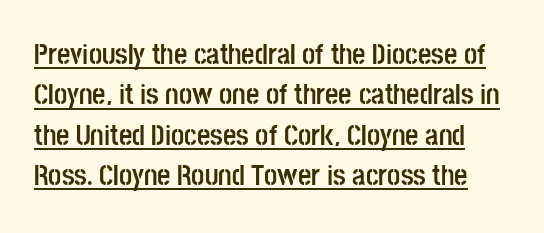
Q: Is the text bold? A: Yes.
Q: Is the text italic (slanted)? A: No, it is upright.
Q: Is the typeface a serif or a sans-serif typeface? A: Sans-serif.
Q: Is the text underlined? A: Yes.
Q: Is the spacing between letters normal or unusually wide? A: Normal.
Q: Is the spacing between lines tight, normal or loose? A: Normal.
Q: Width (condensed, normal, or wide)? A: Condensed.
Q: Stroke contrast? A: Low.
Q: x-height? A: Large.
Q: Monospaced? A: No.
